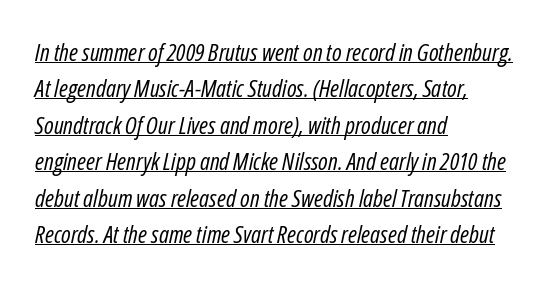
{"italic": "yes", "lean": "right", "slant_degrees": 12, "bold": "no", "underline": "yes", "align": "left", "line_spacing": "normal", "line_spacing_ratio": 1.52, "letter_spacing": "normal", "letter_spacing_em": 0.0, "glyph_px": 24}
